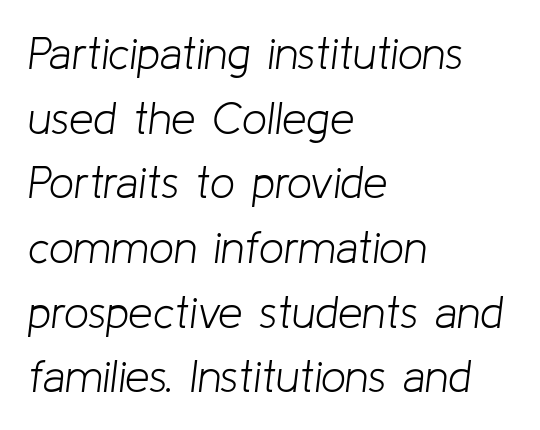
The image shows 44 px light type, italic (leaning right); set left-aligned, normal line spacing (1.47x), normal letter spacing, not underlined; low stroke contrast and a medium x-height.
